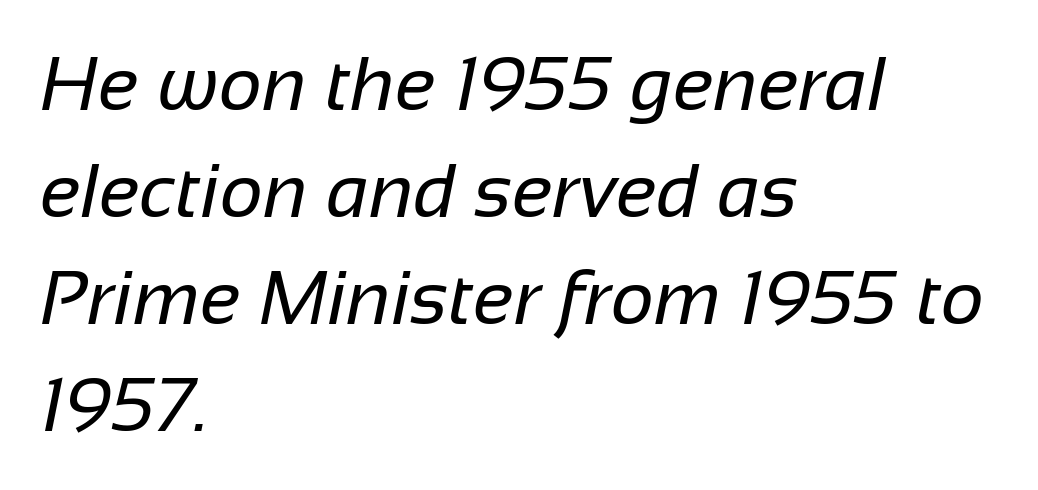
Q: Is the text bold? A: No.
Q: Is the typeface a serif or a sans-serif typeface? A: Sans-serif.
Q: Is the text underlined? A: No.
Q: How is the paragraph aligned? A: Left-aligned.
Q: Is the spacing between letters normal or unusually wide? A: Normal.
Q: Is the spacing between lines tight, normal or loose? A: Normal.
Q: Width (condensed, normal, or wide)? A: Normal.
Q: Stroke contrast? A: Low.
Q: x-height? A: Medium.
Q: Monospaced? A: No.
